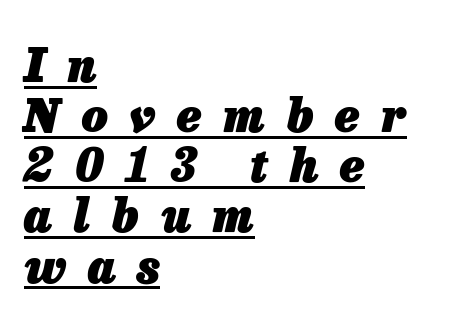
Q: Is the text bold? A: Yes.
Q: Is the text italic (slanted)? A: Yes, it leans right by about 13 degrees.
Q: Is the text underlined? A: Yes.
Q: How is the paragraph aligned? A: Left-aligned.
Q: Is the spacing between letters normal or unusually wide? A: Unusually wide.
Q: Is the spacing between lines tight, normal or loose? A: Tight.
Q: Width (condensed, normal, or wide)? A: Normal.
Q: Stroke contrast? A: Low.
Q: x-height? A: Medium.
Q: Monospaced? A: No.
